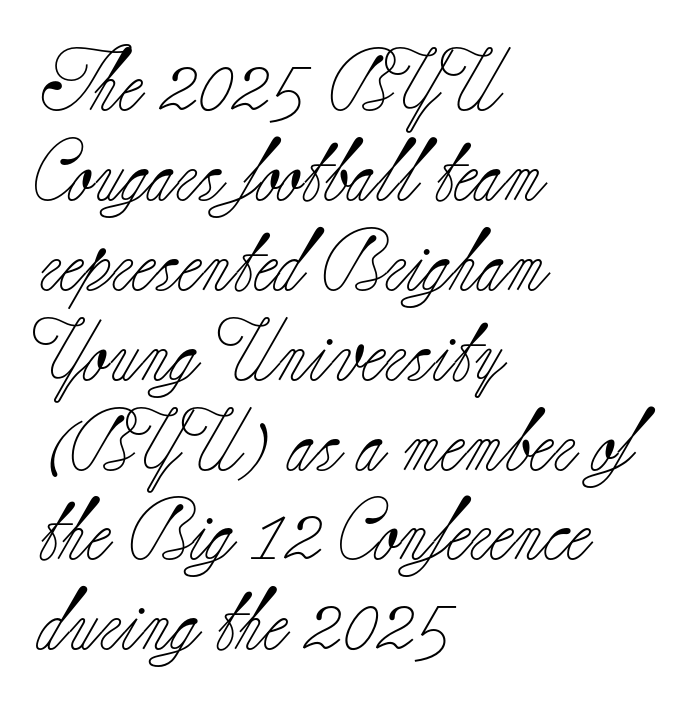
{"serif": "yes", "bold": "no", "weight": "light", "width": "normal", "stroke_contrast": "low", "x_height": "small", "monospaced": "no", "underline": "no", "align": "left", "line_spacing": "normal", "line_spacing_ratio": 1.45, "letter_spacing": "normal", "letter_spacing_em": 0.0, "glyph_px": 62}
